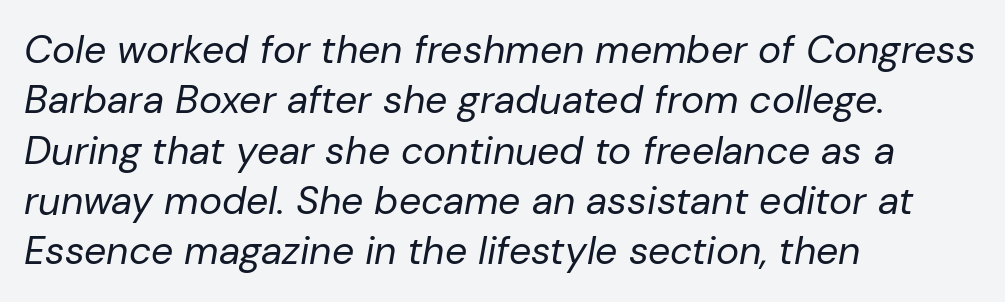
The face used here is rendered with its standard letterfit. Glance below the letters and you will spot only blank space. The face used here is proportionally spaced, like ordinary book or web type. The lines are quadded left.
